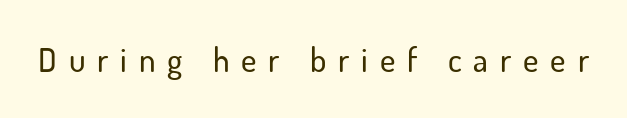
Q: Is the text italic (slanted)? A: No, it is upright.
Q: Is the typeface a serif or a sans-serif typeface? A: Sans-serif.
Q: Is the text underlined? A: No.
Q: Is the spacing between letters normal or unusually wide? A: Unusually wide.
Q: Width (condensed, normal, or wide)? A: Normal.
Q: Stroke contrast? A: Low.
Q: x-height? A: Small.
Q: Monospaced? A: No.
